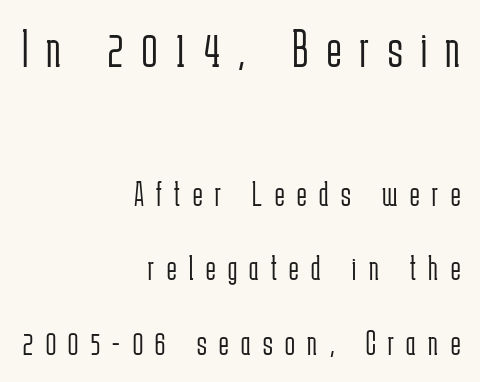
{"serif": "no", "italic": "no", "bold": "no", "weight": "light", "width": "condensed", "stroke_contrast": "low", "x_height": "medium", "monospaced": "no", "underline": "no", "align": "right", "line_spacing": "loose", "line_spacing_ratio": 2.07, "letter_spacing": "wide", "letter_spacing_em": 0.35, "larger_block": "first", "size_ratio": 1.5, "glyph_px": 54}
